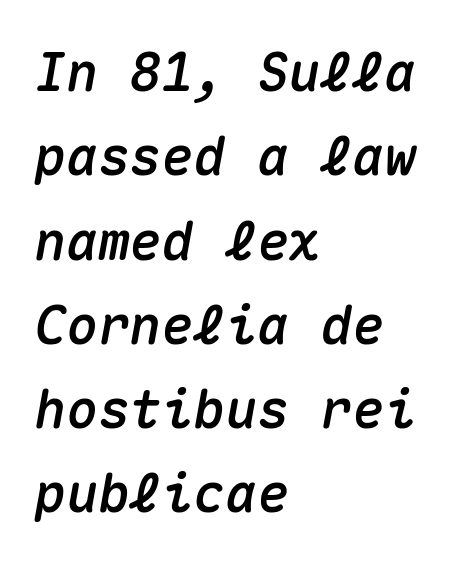
Q: Is the text italic (slanted)? A: Yes, it leans right by about 10 degrees.
Q: Is the text underlined? A: No.
Q: How is the paragraph aligned? A: Left-aligned.
Q: Is the spacing between letters normal or unusually wide? A: Normal.
Q: Is the spacing between lines tight, normal or loose? A: Normal.
Q: Width (condensed, normal, or wide)? A: Normal.
Q: Stroke contrast? A: Medium.
Q: x-height? A: Medium.
Q: Monospaced? A: Yes.
